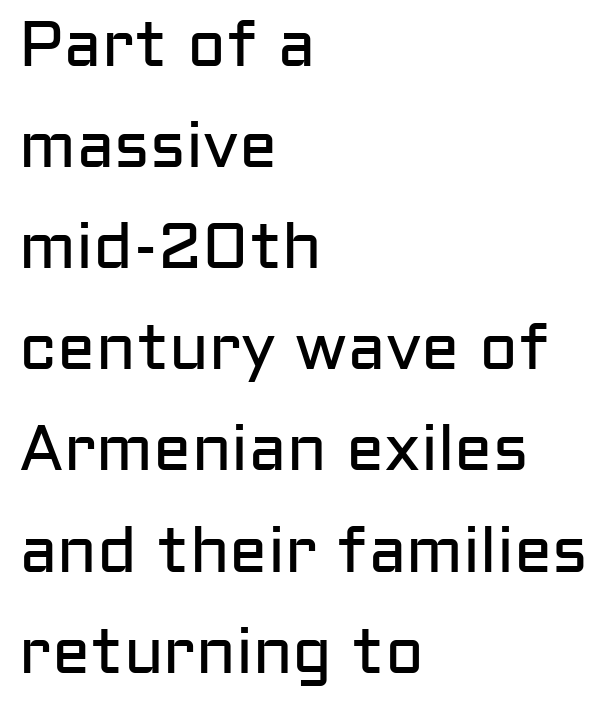
{"serif": "no", "italic": "no", "bold": "no", "weight": "regular", "width": "normal", "stroke_contrast": "low", "x_height": "medium", "monospaced": "no", "underline": "no", "align": "left", "line_spacing": "normal", "line_spacing_ratio": 1.58, "letter_spacing": "normal", "letter_spacing_em": 0.0, "glyph_px": 64}
